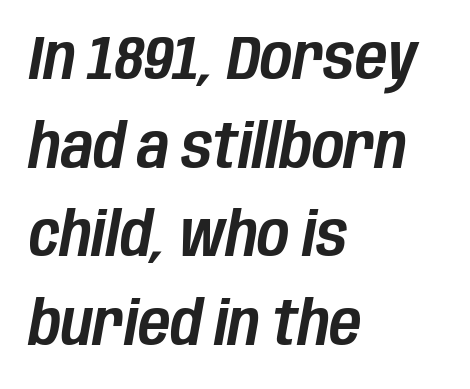
Slanted lettering throughout. Do the characters align in a grid? No, the font is proportional. Observe the ordinary spacing: letters are neighbours, not strangers. Compared with a centered layout, this one pins lines to the left instead. Does the leading feel generous? No, just average. Check under the words: just untouched page.
